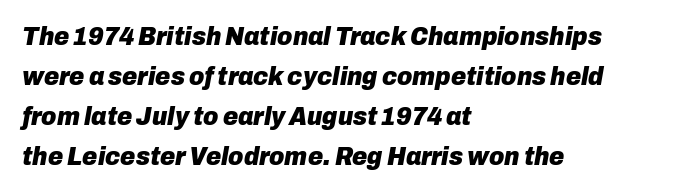
Q: Is the text bold? A: Yes.
Q: Is the text italic (slanted)? A: Yes, it leans right by about 10 degrees.
Q: Is the text underlined? A: No.
Q: How is the paragraph aligned? A: Left-aligned.
Q: Is the spacing between letters normal or unusually wide? A: Normal.
Q: Is the spacing between lines tight, normal or loose? A: Normal.
